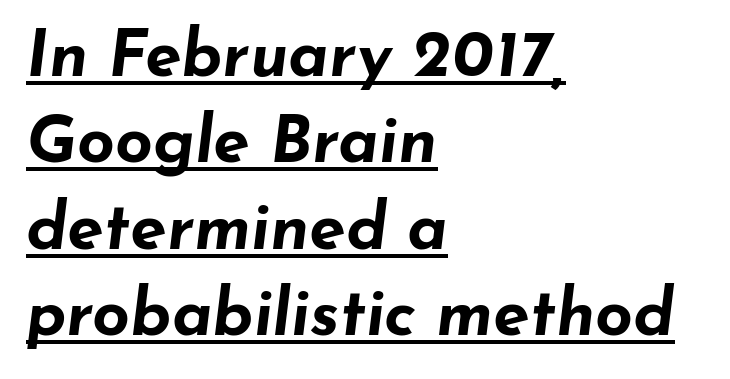
Q: Is the text bold? A: Yes.
Q: Is the text italic (slanted)? A: Yes, it leans right by about 7 degrees.
Q: Is the text underlined? A: Yes.
Q: How is the paragraph aligned? A: Left-aligned.
Q: Is the spacing between letters normal or unusually wide? A: Normal.
Q: Is the spacing between lines tight, normal or loose? A: Normal.
Q: Width (condensed, normal, or wide)? A: Wide.
Q: Stroke contrast? A: Low.
Q: x-height? A: Small.
Q: Monospaced? A: No.
